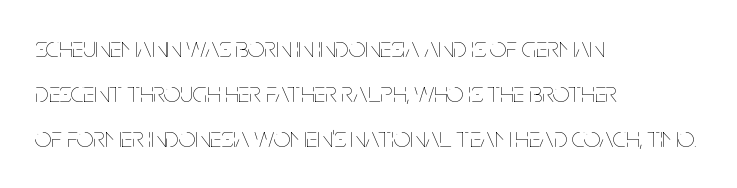
The image shows 29 px thin, condensed type, upright; set left-aligned, normal line spacing (1.56x), normal letter spacing, not underlined; low stroke contrast and a large x-height.
